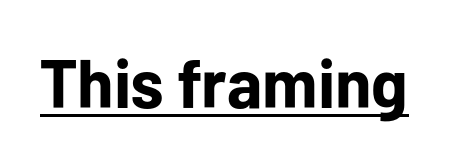
The image shows 68 px bold sans-serif type, upright; set normal letter spacing, underlined; low stroke contrast and a medium x-height.
